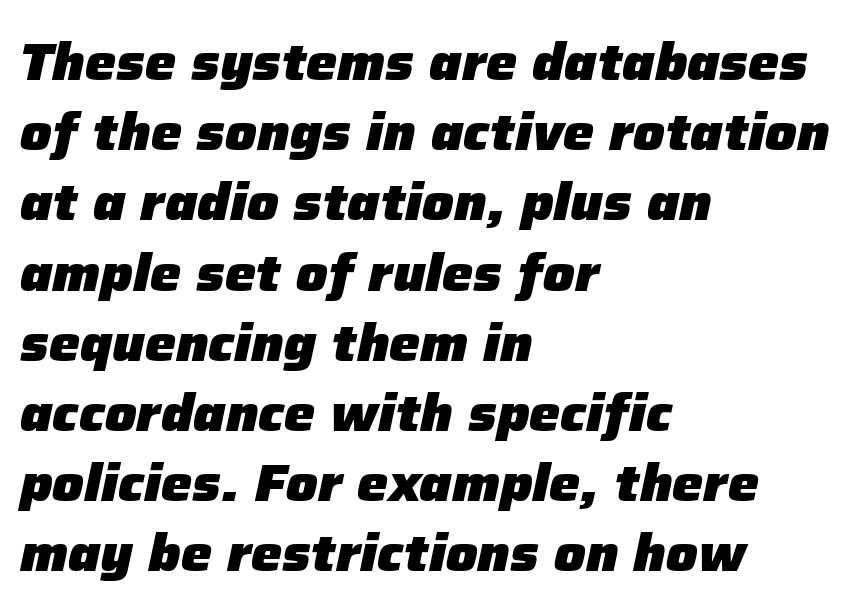
{"italic": "yes", "lean": "right", "slant_degrees": 12, "bold": "yes", "weight": "heavy", "width": "normal", "stroke_contrast": "low", "x_height": "medium", "monospaced": "no", "underline": "no", "align": "left", "line_spacing": "normal", "line_spacing_ratio": 1.35, "letter_spacing": "normal", "letter_spacing_em": 0.0, "glyph_px": 52}
